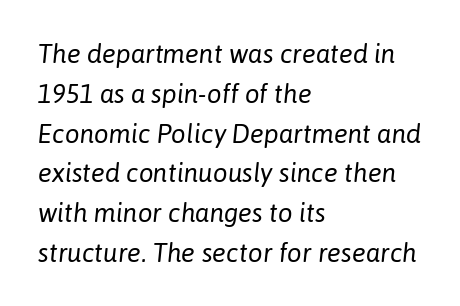
The specimen reads as italic at a glance. A bare baseline throughout the passage. The rendering anchors every line to the left-hand side. Glyph-to-glyph distance matches everyday printed text. Heft: none added — not bold. Vertical spacing — default.
